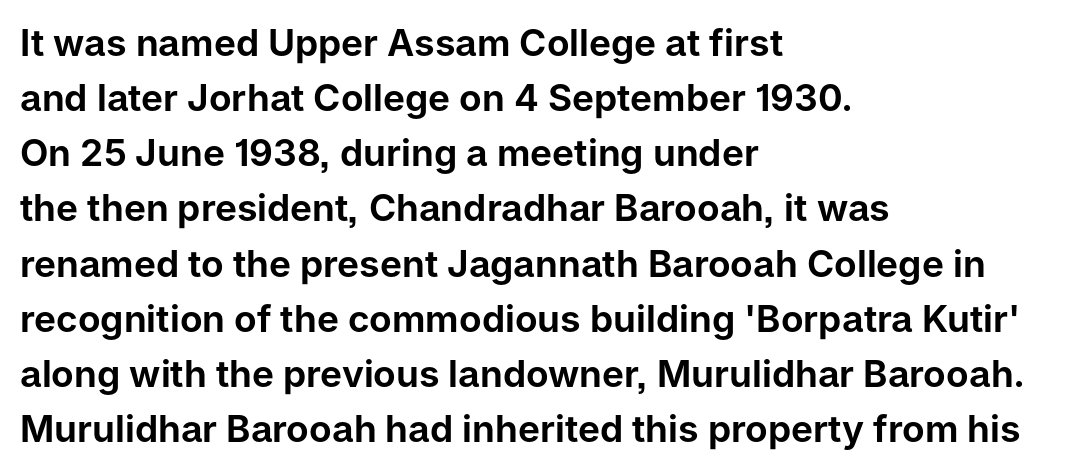
{"serif": "no", "italic": "no", "width": "normal", "stroke_contrast": "low", "x_height": "medium", "monospaced": "no", "underline": "no", "align": "left", "line_spacing": "normal", "line_spacing_ratio": 1.49, "letter_spacing": "normal", "letter_spacing_em": 0.0, "glyph_px": 37}
